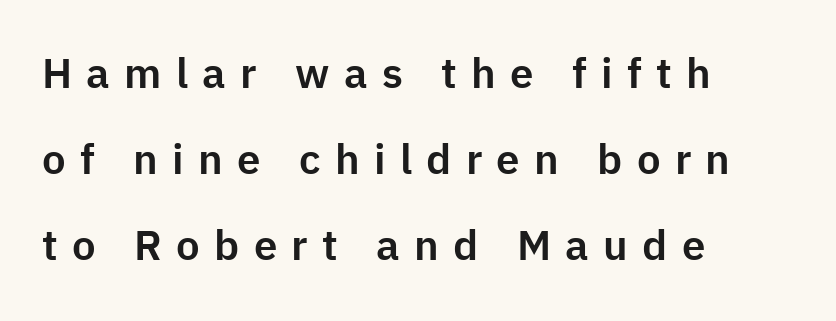
{"serif": "no", "italic": "no", "width": "normal", "stroke_contrast": "low", "x_height": "medium", "monospaced": "no", "underline": "no", "align": "left", "line_spacing": "loose", "line_spacing_ratio": 2.05, "letter_spacing": "wide", "letter_spacing_em": 0.34, "glyph_px": 42}
